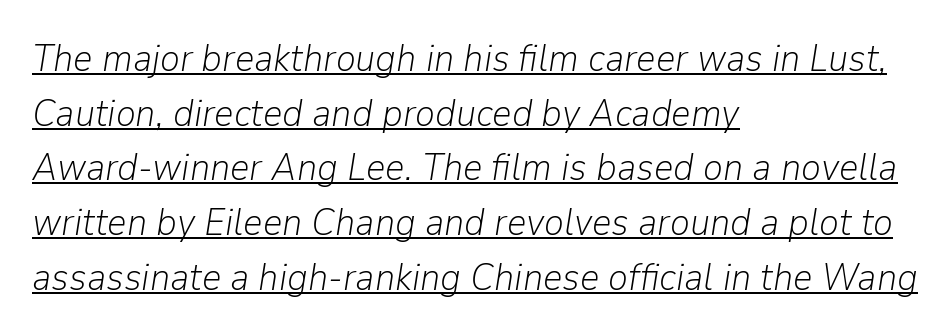
Q: Is the text bold? A: No.
Q: Is the text italic (slanted)? A: Yes, it leans right by about 9 degrees.
Q: Is the text underlined? A: Yes.
Q: How is the paragraph aligned? A: Left-aligned.
Q: Is the spacing between letters normal or unusually wide? A: Normal.
Q: Is the spacing between lines tight, normal or loose? A: Normal.
Q: Width (condensed, normal, or wide)? A: Normal.
Q: Stroke contrast? A: Low.
Q: x-height? A: Medium.
Q: Monospaced? A: No.
